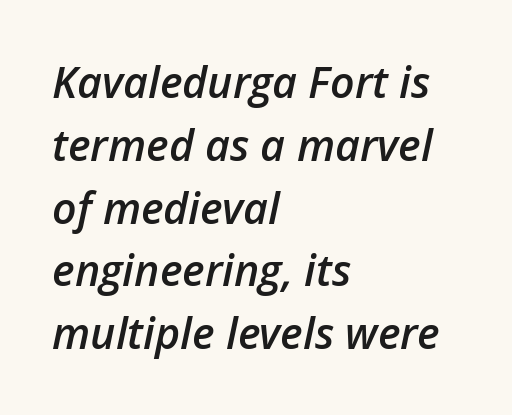
{"italic": "yes", "lean": "right", "slant_degrees": 12, "bold": "semi", "weight": "semibold", "width": "normal", "stroke_contrast": "low", "x_height": "medium", "monospaced": "no", "underline": "no", "align": "left", "line_spacing": "normal", "line_spacing_ratio": 1.46, "letter_spacing": "normal", "letter_spacing_em": 0.0, "glyph_px": 43}
